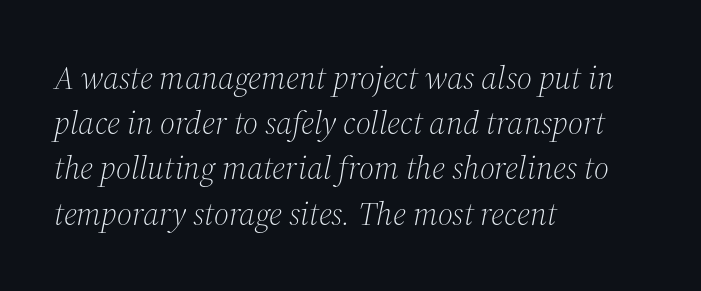
{"serif": "yes", "italic": "yes", "lean": "right", "slant_degrees": 12, "bold": "no", "weight": "light", "width": "normal", "stroke_contrast": "medium", "x_height": "medium", "monospaced": "no", "underline": "no", "align": "left", "line_spacing": "normal", "line_spacing_ratio": 1.37, "letter_spacing": "normal", "letter_spacing_em": 0.0, "glyph_px": 33}
